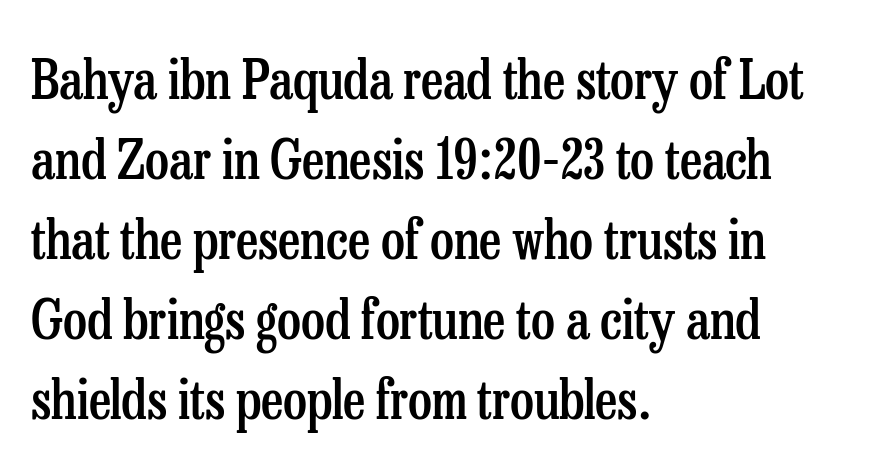
Q: Is the text bold? A: Semi-bold.
Q: Is the text italic (slanted)? A: No, it is upright.
Q: Is the typeface a serif or a sans-serif typeface? A: Serif.
Q: Is the text underlined? A: No.
Q: How is the paragraph aligned? A: Left-aligned.
Q: Is the spacing between letters normal or unusually wide? A: Normal.
Q: Is the spacing between lines tight, normal or loose? A: Normal.
Q: Width (condensed, normal, or wide)? A: Condensed.
Q: Stroke contrast? A: Low.
Q: x-height? A: Medium.
Q: Monospaced? A: No.
